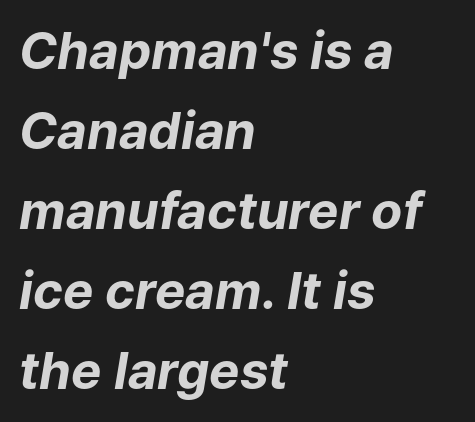
A typesetter would mark this as italic. Students, observe: this is what conventionally led text looks like. A classic flush-left, rag-right setting is used for this passage. Think of a printed novel: that variable character pitch is what you see here. The tracking reads as untouched default to a designer's eye.
